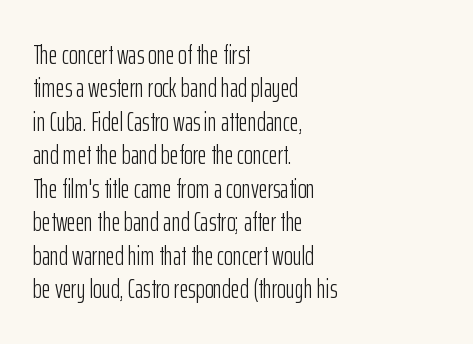
The image shows 27 px text type, upright; set left-aligned, line spacing 1.24x, normal letter spacing, not underlined.
